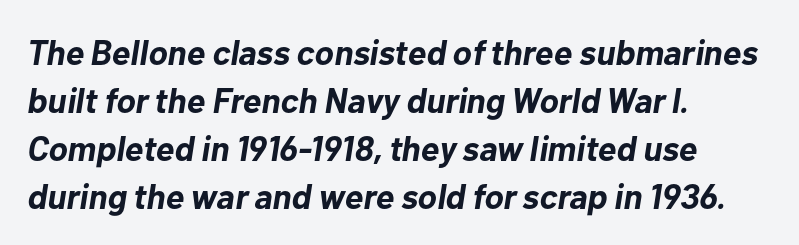
The setting favours the left margin, as ordinary paragraphs usually do. Does the lettering tilt? It does — this is italic. I'd describe the lettering as bold — thick and assertive. The rendering keeps characters at their native spacing. These lines are rendered in a variable-pitch font. Evenly set lines give the paragraph a standard silhouette.
